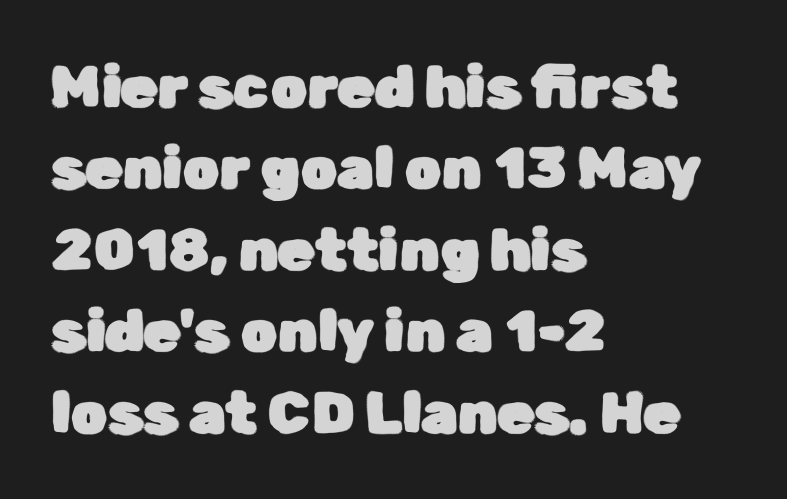
{"serif": "no", "italic": "no", "width": "normal", "stroke_contrast": "low", "x_height": "medium", "monospaced": "no", "underline": "no", "align": "left", "line_spacing": "normal", "line_spacing_ratio": 1.38, "letter_spacing": "normal", "letter_spacing_em": 0.0, "glyph_px": 59}
